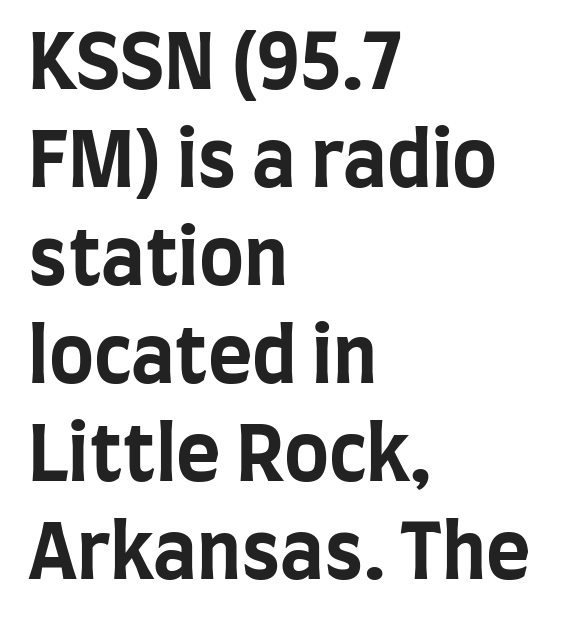
The image shows 76 px bold, condensed sans-serif type, upright; set left-aligned, normal line spacing (1.29x), normal letter spacing, not underlined; low stroke contrast and a large x-height.
